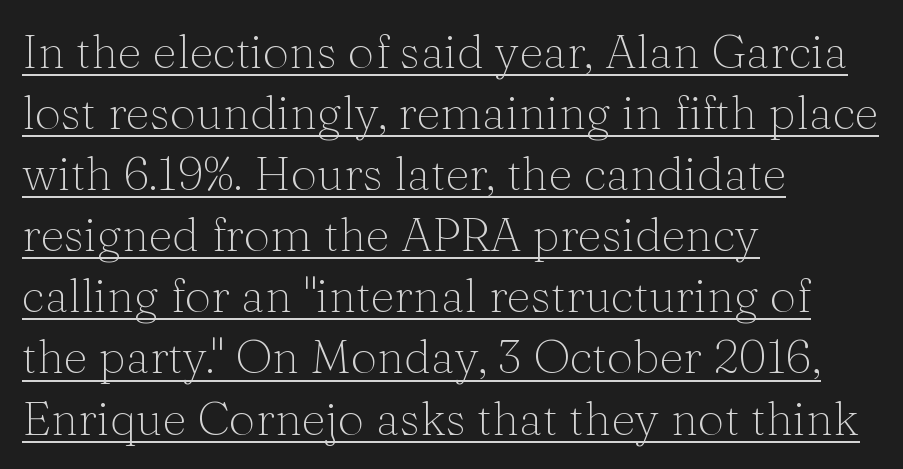
The image shows 47 px light serif type, upright; set left-aligned, normal line spacing (1.3x), normal letter spacing, underlined; medium stroke contrast and a medium x-height.
